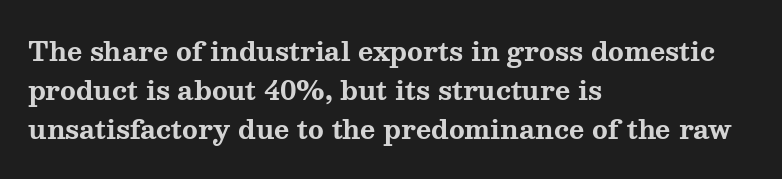
Q: Is the text bold? A: Yes.
Q: Is the text italic (slanted)? A: No, it is upright.
Q: Is the text underlined? A: No.
Q: How is the paragraph aligned? A: Left-aligned.
Q: Is the spacing between letters normal or unusually wide? A: Normal.
Q: Is the spacing between lines tight, normal or loose? A: Normal.
